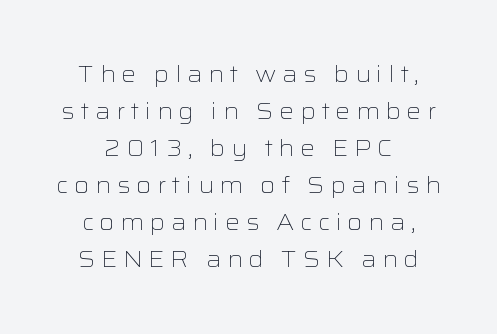
{"italic": "no", "bold": "no", "underline": "no", "line_spacing": "normal", "line_spacing_ratio": 1.61, "letter_spacing": "wide", "letter_spacing_em": 0.25, "glyph_px": 23}
